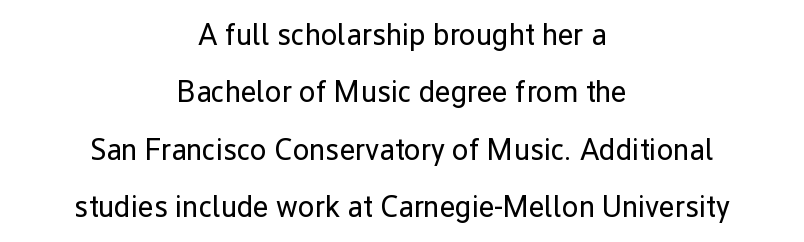
The image shows 30 px regular-weight sans-serif type, upright; set centered, loose line spacing (1.91x), normal letter spacing, not underlined; low stroke contrast and a medium x-height.
